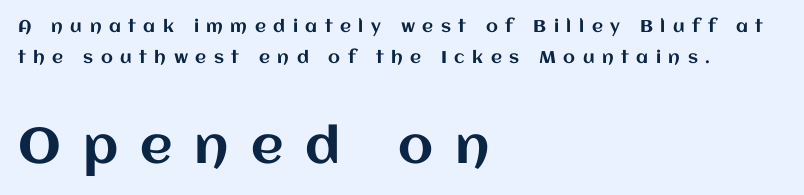
Is this a fixed-width face? No — the glyphs have proportional, varying widths. Notice how the stems are strictly vertical — no italics here. The string is rendered with underlining switched off. The horizontal fit of the characters is loose and conspicuously gappy. The text block is weighted toward the left margin, trailing off unevenly rightward.
